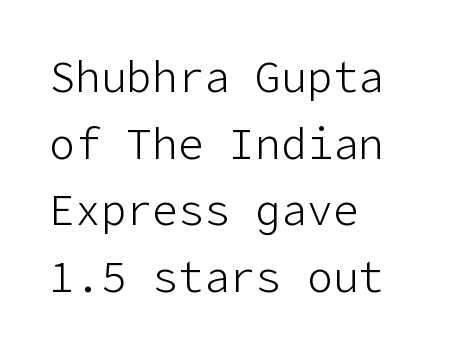
The image shows 43 px light sans-serif type, upright; set left-aligned, normal line spacing (1.55x), normal letter spacing, not underlined; low stroke contrast and a medium x-height.
